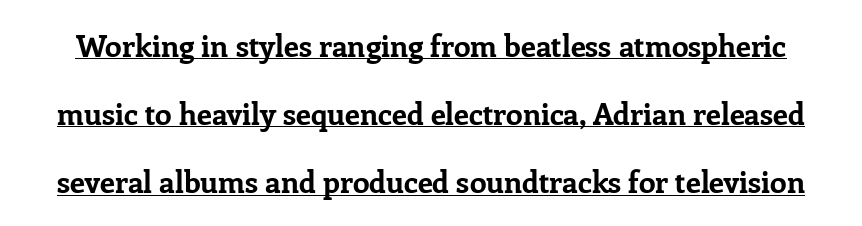
Letter spacing: default. The glyphs in this specimen are seriffed. The characters look thick and weighty, a clear bold. These lines are rendered in a variable-pitch font.
